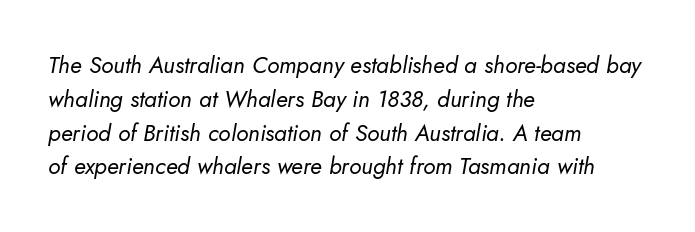
Q: Is the text bold? A: No.
Q: Is the text italic (slanted)? A: Yes, it leans right by about 10 degrees.
Q: Is the text underlined? A: No.
Q: How is the paragraph aligned? A: Left-aligned.
Q: Is the spacing between letters normal or unusually wide? A: Normal.
Q: Is the spacing between lines tight, normal or loose? A: Normal.
